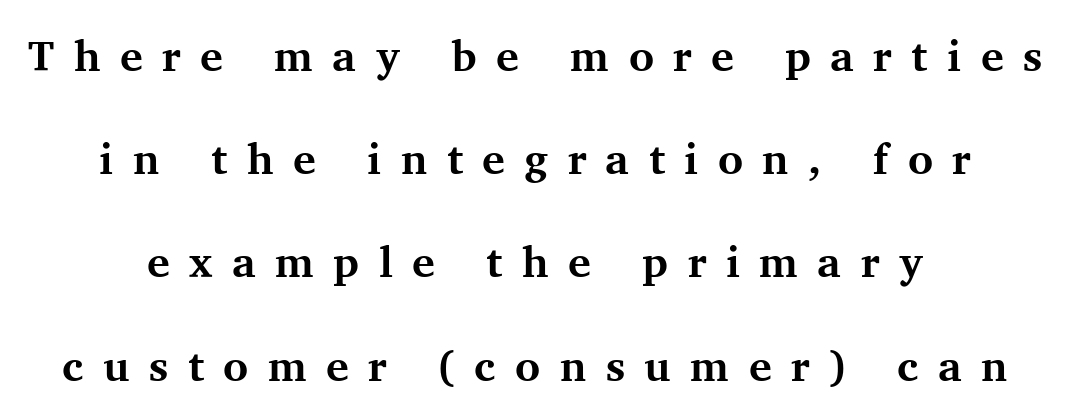
The image shows 43 px bold serif type, upright; set centered, loose line spacing (2.4x), unusually wide letter spacing (+0.45 em), not underlined; medium stroke contrast and a medium x-height.
